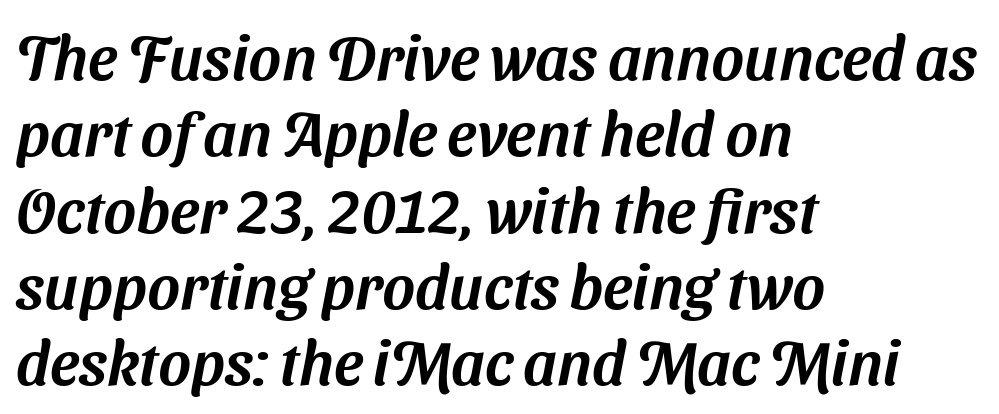
Q: Is the typeface a serif or a sans-serif typeface? A: Sans-serif.
Q: Is the text underlined? A: No.
Q: How is the paragraph aligned? A: Left-aligned.
Q: Is the spacing between letters normal or unusually wide? A: Normal.
Q: Width (condensed, normal, or wide)? A: Normal.
Q: Stroke contrast? A: Medium.
Q: x-height? A: Medium.
Q: Monospaced? A: No.
